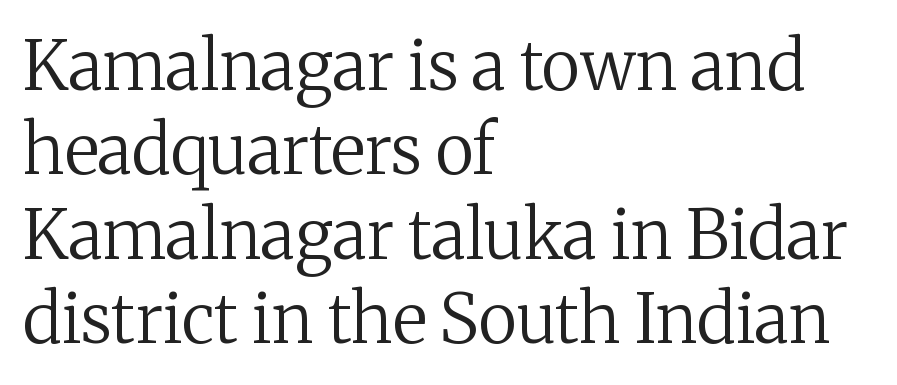
Characters follow at the spacing the type designer built in. The rendering anchors every line to the left-hand side. Counters stay open thanks to moderate or lighter strokes. Words float on clear page, feet unadorned. No italicization has been applied; the sample stays upright.
